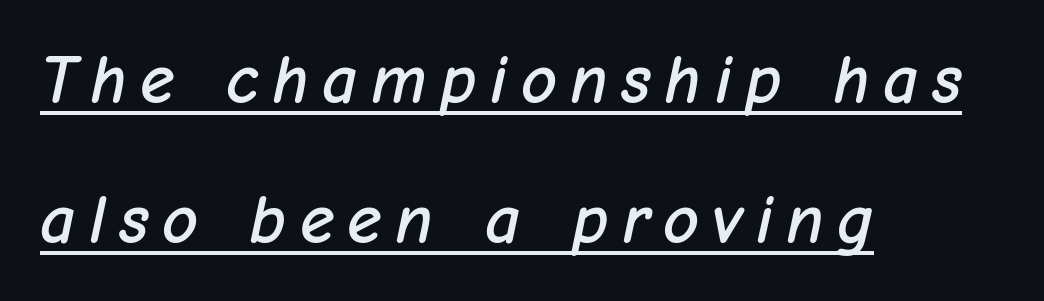
The image shows 70 px text type, italic (leaning right); set left-aligned, loose line spacing (2.0x), underlined; low stroke contrast and a medium x-height.
